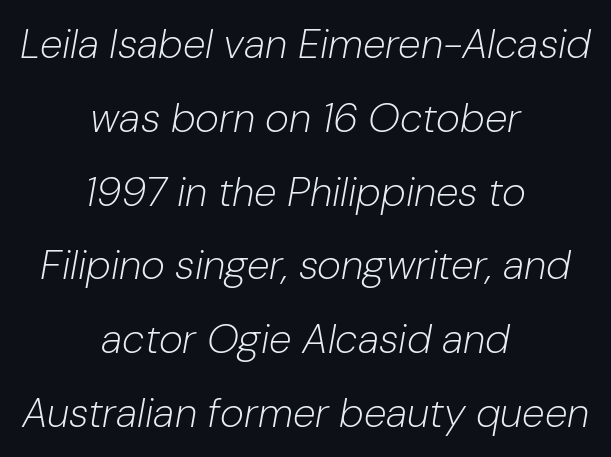
The image shows 41 px light type, italic (leaning right); set centered, line spacing 1.8x, normal letter spacing, not underlined; low stroke contrast and a medium x-height.
